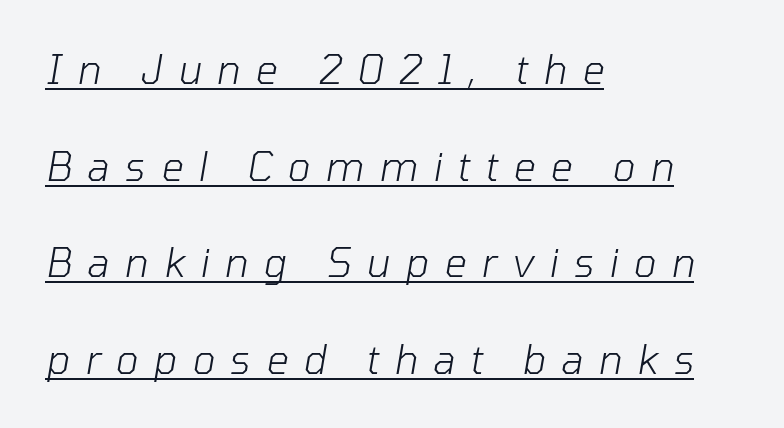
Q: Is the text bold? A: No.
Q: Is the text italic (slanted)? A: Yes, it leans right by about 10 degrees.
Q: Is the text underlined? A: Yes.
Q: How is the paragraph aligned? A: Left-aligned.
Q: Is the spacing between letters normal or unusually wide? A: Unusually wide.
Q: Is the spacing between lines tight, normal or loose? A: Loose.
Q: Width (condensed, normal, or wide)? A: Normal.
Q: Stroke contrast? A: Low.
Q: x-height? A: Medium.
Q: Monospaced? A: No.
